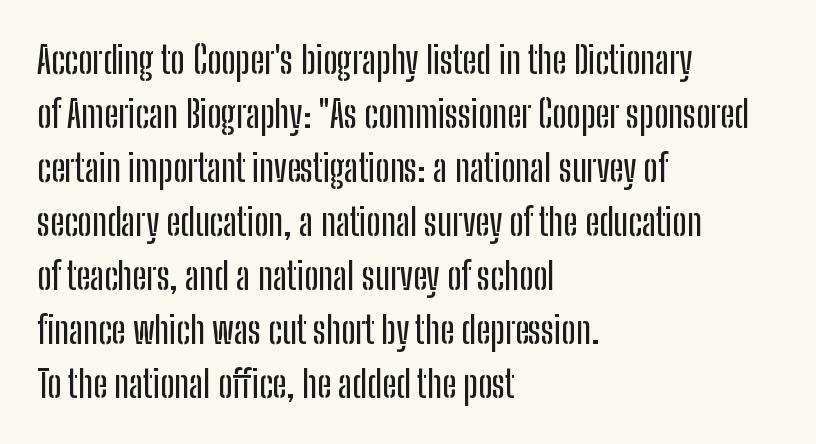
The image shows 37 px condensed sans-serif type, upright; set left-aligned, normal line spacing (1.46x), normal letter spacing, not underlined; low stroke contrast and a medium x-height.
